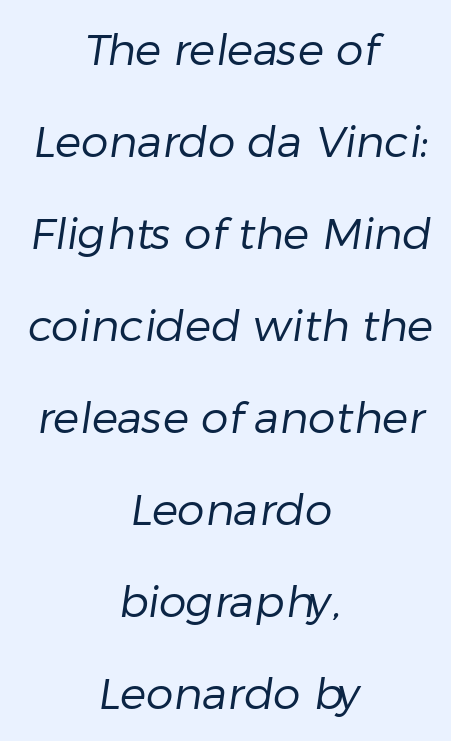
Q: Is the text bold? A: No.
Q: Is the typeface a serif or a sans-serif typeface? A: Sans-serif.
Q: Is the text underlined? A: No.
Q: How is the paragraph aligned? A: Centered.
Q: Is the spacing between letters normal or unusually wide? A: Normal.
Q: Is the spacing between lines tight, normal or loose? A: Loose.
Q: Width (condensed, normal, or wide)? A: Normal.
Q: Stroke contrast? A: Low.
Q: x-height? A: Medium.
Q: Monospaced? A: No.
